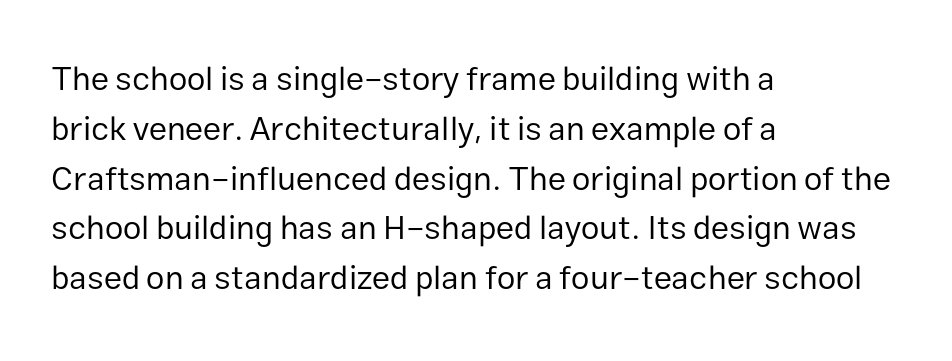
In terms of letterform style, serifs are entirely absent. The glyphs are unaccompanied by any horizontal stroke below them. Varying glyph widths throughout — classic text-font behaviour. Default kerning and tracking; the words read as compact shapes.
